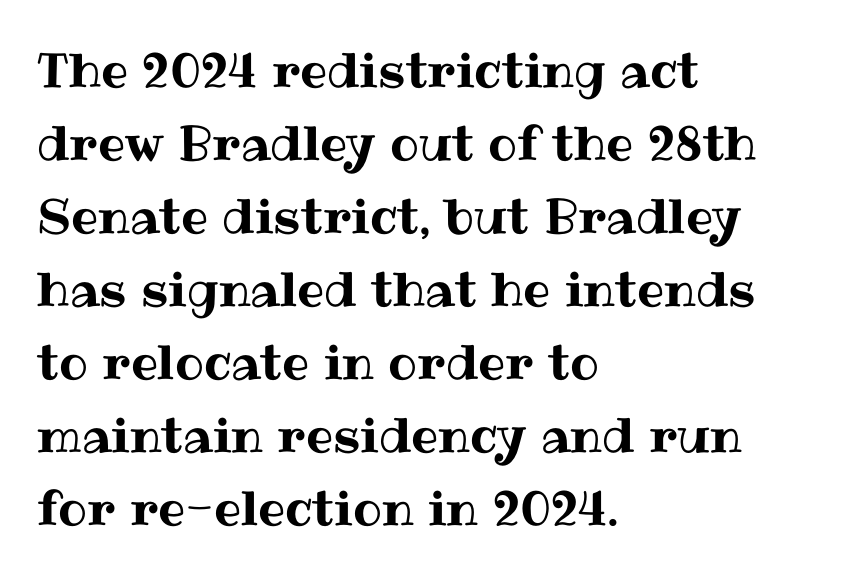
The image shows 48 px text type, upright; set left-aligned, normal line spacing (1.52x), normal letter spacing, not underlined; medium stroke contrast and a medium x-height.
